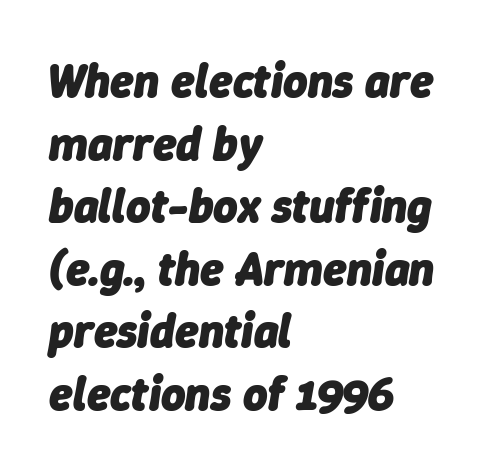
Is the type slanted? Yes — the strokes lean at a clear angle. Casual observation: everything's shoved over to the left. You could call the tracking neutral — neither tight nor loose. Type without underlining.
